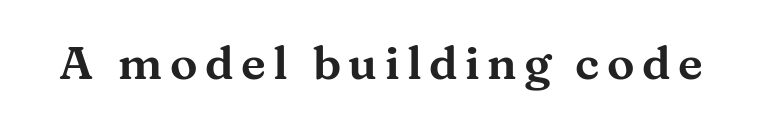
Q: Is the text italic (slanted)? A: No, it is upright.
Q: Is the typeface a serif or a sans-serif typeface? A: Serif.
Q: Is the text underlined? A: No.
Q: Width (condensed, normal, or wide)? A: Wide.
Q: Stroke contrast? A: Medium.
Q: x-height? A: Medium.
Q: Monospaced? A: No.
